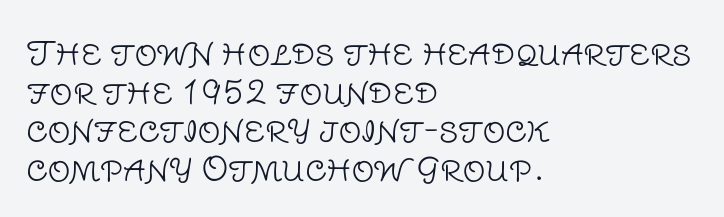
How are the letters spaced? Ordinarily, with no added tracking. The typeface has the unassuming heft of standard copy or less. A clean baseline with only descenders dipping below it. A student would call this left alignment; a typographer would say flush left, rag right. This sample uses a sans-serif face.
